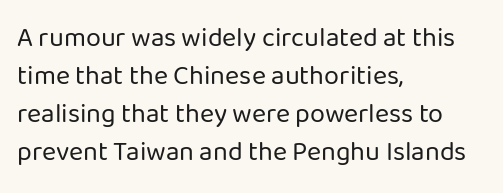
{"italic": "no", "bold": "no", "underline": "no", "align": "left", "line_spacing": "normal", "line_spacing_ratio": 1.41, "letter_spacing": "normal", "letter_spacing_em": 0.0, "glyph_px": 27}
